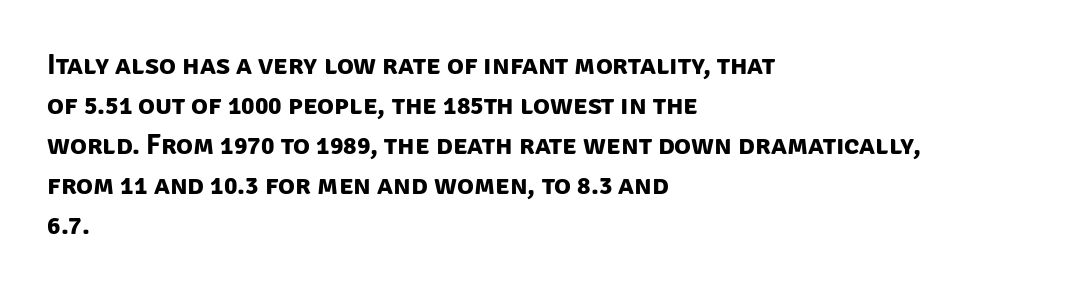
Proportional: the letters do not fall into vertical columns. A student would call this left alignment; a typographer would say flush left, rag right. The words here are not underlined. A full-strength bold gives these letters their thick strokes. In terms of leading, this rendering sits right in the middle. Observe the ordinary spacing: letters are neighbours, not strangers.
